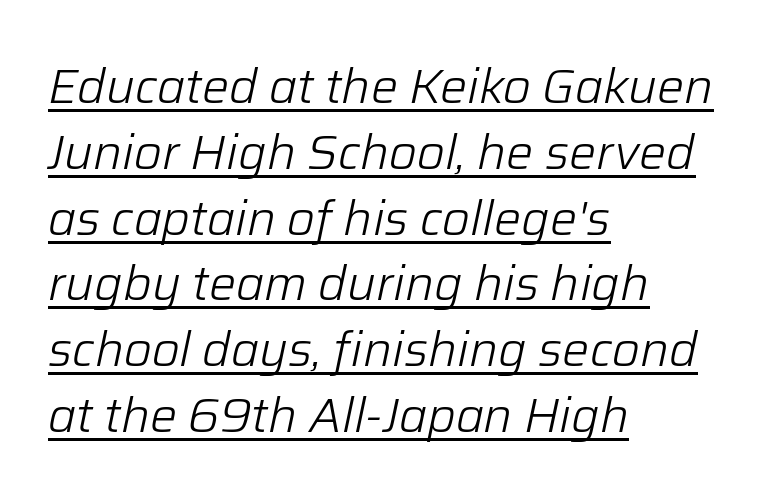
The image shows 48 px light type, italic (leaning right); set left-aligned, normal line spacing (1.37x), normal letter spacing, underlined; low stroke contrast and a medium x-height.
